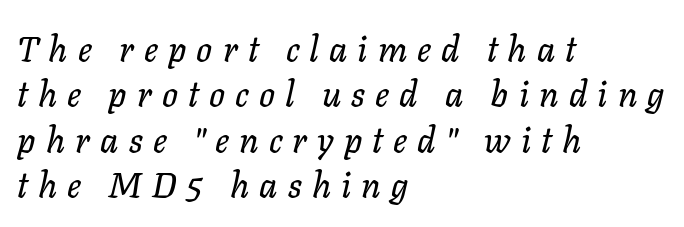
The image shows 35 px text type, italic (leaning right); set left-aligned, normal line spacing (1.3x), unusually wide letter spacing (+0.29 em), not underlined; low stroke contrast and a medium x-height.
